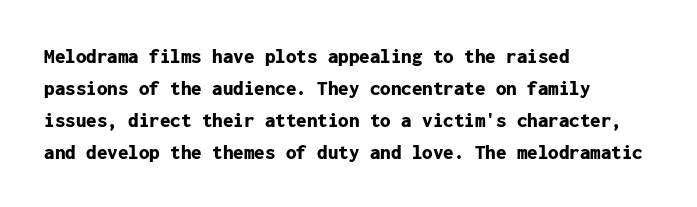
Q: Is the text bold? A: Yes.
Q: Is the text italic (slanted)? A: No, it is upright.
Q: Is the text underlined? A: No.
Q: How is the paragraph aligned? A: Left-aligned.
Q: Is the spacing between letters normal or unusually wide? A: Normal.
Q: Is the spacing between lines tight, normal or loose? A: Normal.
